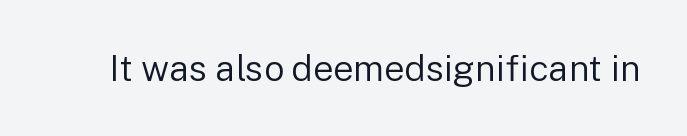
{"serif": "no", "italic": "no", "bold": "no", "weight": "regular", "width": "normal", "stroke_contrast": "low", "x_height": "medium", "monospaced": "no", "underline": "no", "letter_spacing": "normal", "letter_spacing_em": 0.0, "glyph_px": 36}
